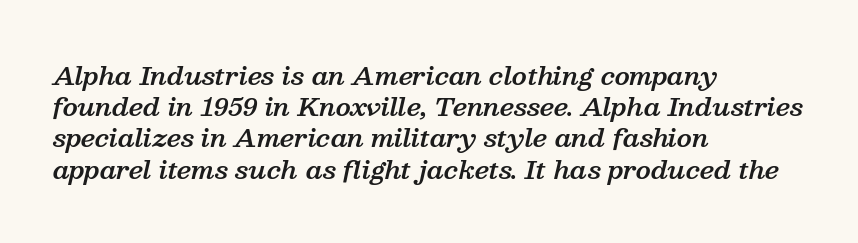
Q: Is the text bold? A: Semi-bold.
Q: Is the text italic (slanted)? A: Yes, it leans right by about 13 degrees.
Q: Is the text underlined? A: No.
Q: How is the paragraph aligned? A: Left-aligned.
Q: Is the spacing between letters normal or unusually wide? A: Normal.
Q: Is the spacing between lines tight, normal or loose? A: Normal.
